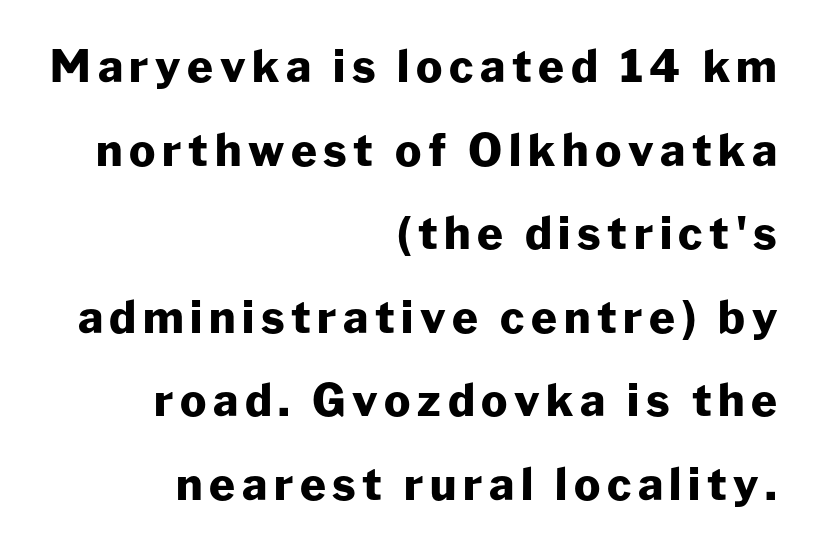
{"serif": "no", "italic": "no", "bold": "yes", "weight": "heavy", "width": "normal", "stroke_contrast": "low", "x_height": "medium", "monospaced": "no", "underline": "no", "align": "right", "line_spacing": "loose", "line_spacing_ratio": 1.9, "glyph_px": 44}
